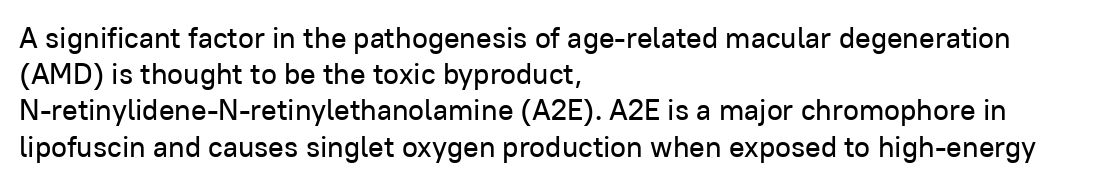
{"serif": "no", "italic": "no", "width": "normal", "stroke_contrast": "low", "x_height": "medium", "monospaced": "no", "underline": "no", "align": "left", "line_spacing": "normal", "line_spacing_ratio": 1.25, "letter_spacing": "normal", "letter_spacing_em": 0.0, "glyph_px": 29}
